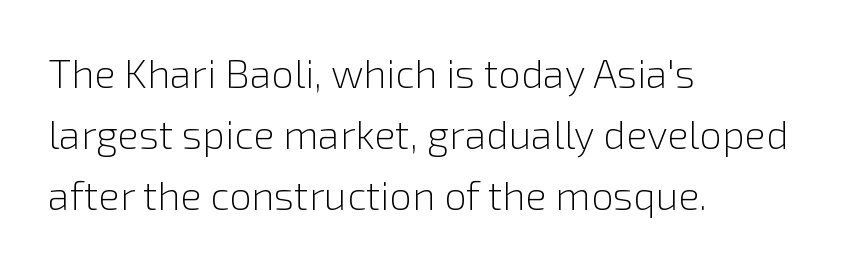
Evenly set lines give the paragraph a standard silhouette. Italic: no, the glyphs are upright roman. Here the designer chose a conventional face with non-uniform glyph widths. Examine the stroke ends and you'll find no serifs.
